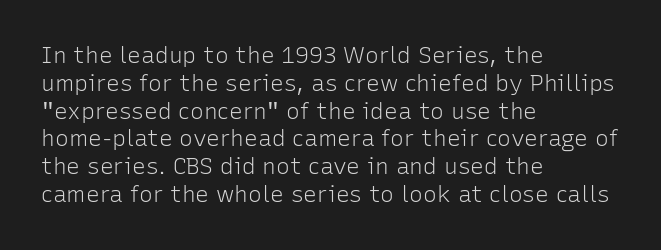
Italic: no, the glyphs are upright roman. Typeset ragged right — the left edge is the straight one. The gaps between neighbouring characters are ordinary and unremarkable. No letter is thick-stroked: the sample isn't bold. Lines of text with bare space underneath.
